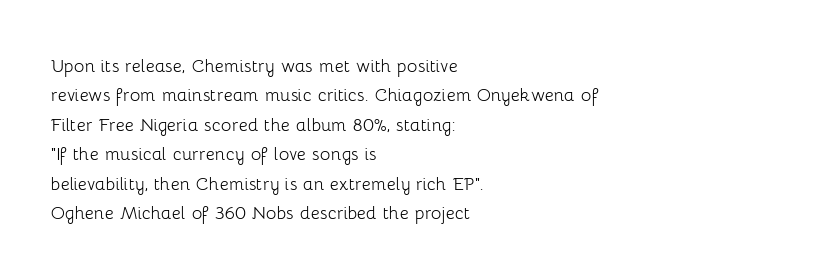
Bare-footed words on every line. Every stem runs plumb, perpendicular to the baseline. The typesetting does not lean heavy: it is not bold. Tracking value appears to be zero — textbook default spacing. The vertical gap from one line to the next is medium.
